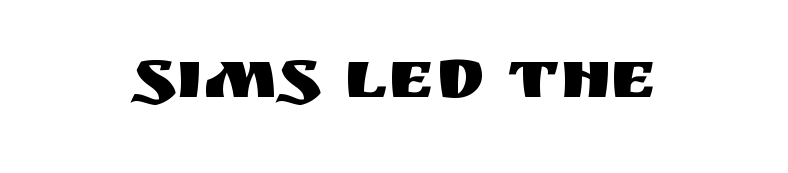
The string is rendered with underlining switched off. Glyph-to-glyph distance matches everyday printed text. The face used here is a sans, in the tradition of grotesques and geometrics. Is this a fixed-width face? No — the glyphs have proportional, varying widths.
